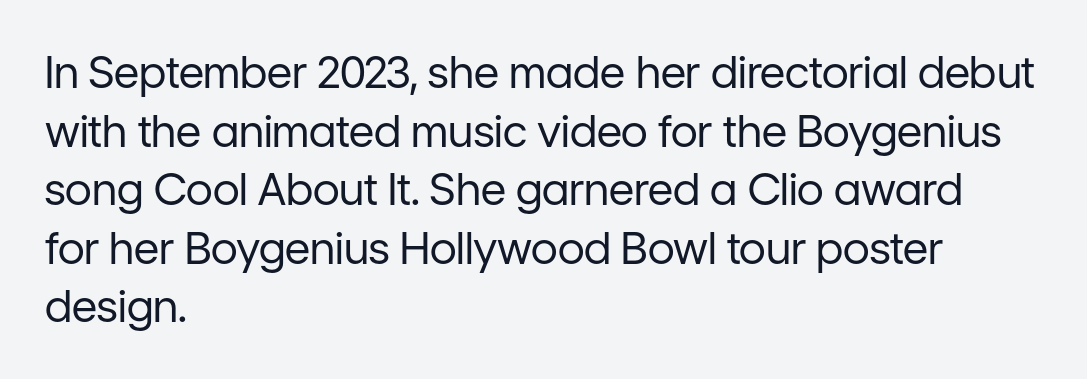
The image shows 44 px regular-weight sans-serif type, upright; set left-aligned, normal line spacing (1.33x), normal letter spacing, not underlined; low stroke contrast and a medium x-height.
